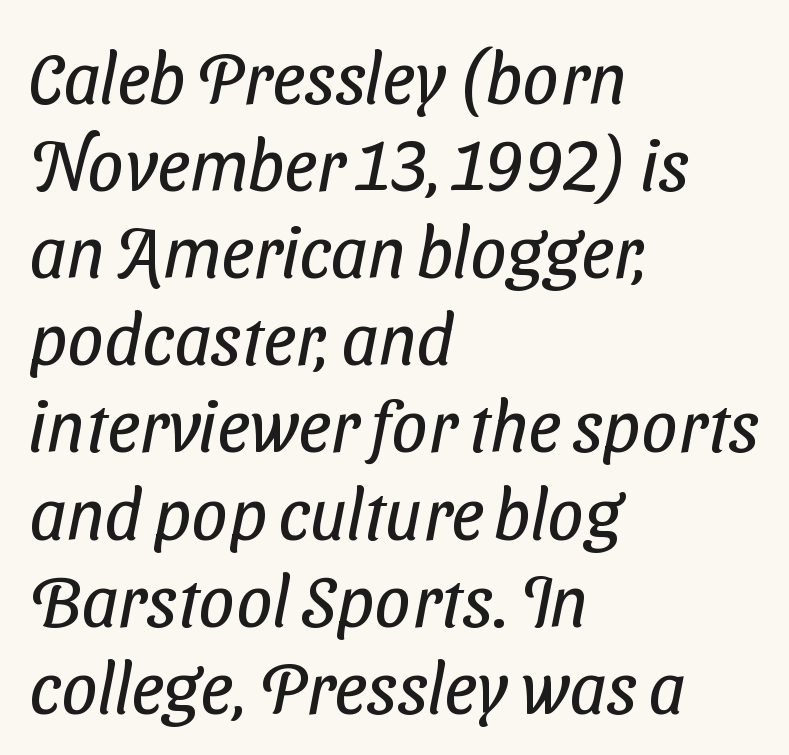
Line starts are locked; line ends wander. Regarding serifs, this sample does without them. The letters advance in unequal steps, a hallmark of proportional type. This rendering leaves character spacing at its baseline value.
